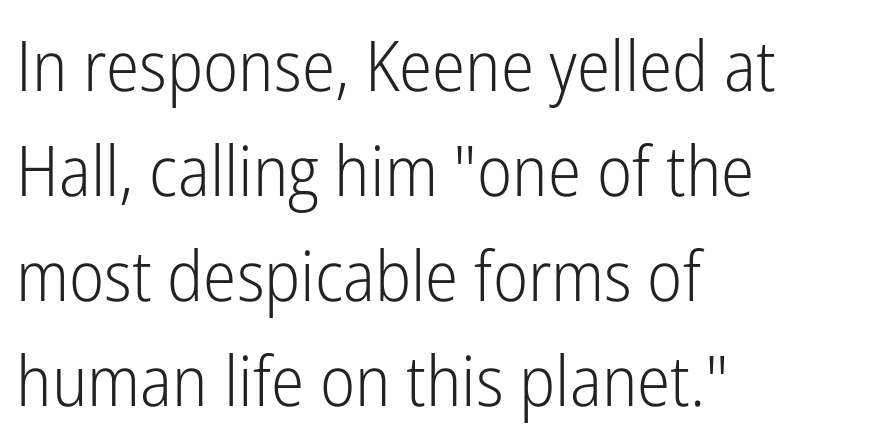
{"serif": "no", "italic": "no", "bold": "no", "weight": "light", "width": "condensed", "stroke_contrast": "low", "x_height": "medium", "monospaced": "no", "underline": "no", "align": "left", "line_spacing": "normal", "line_spacing_ratio": 1.5, "letter_spacing": "normal", "letter_spacing_em": 0.0, "glyph_px": 70}
